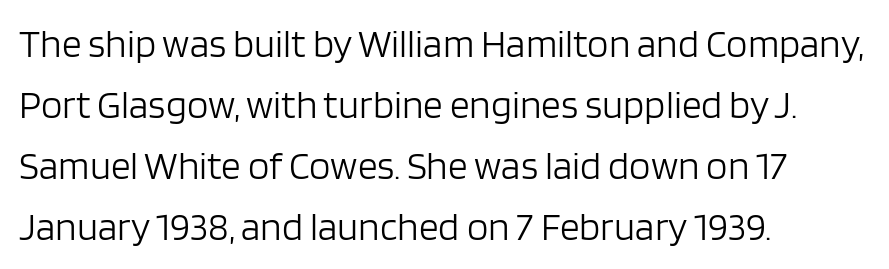
The image shows 39 px light sans-serif type, upright; set left-aligned, normal line spacing (1.56x), normal letter spacing, not underlined; low stroke contrast and a large x-height.
